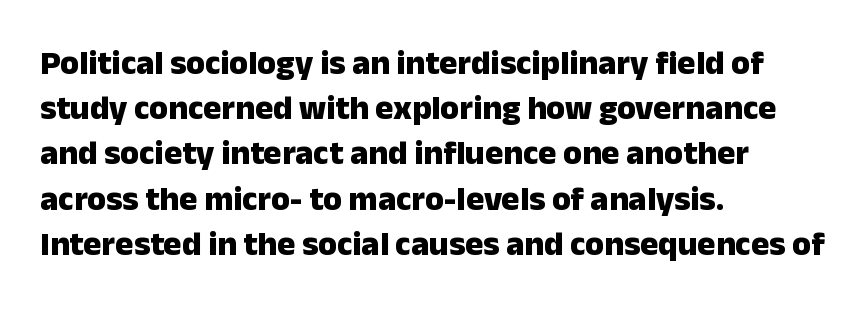
The image shows 34 px heavy sans-serif type, upright; set left-aligned, normal line spacing (1.33x), normal letter spacing, not underlined; low stroke contrast and a medium x-height.
